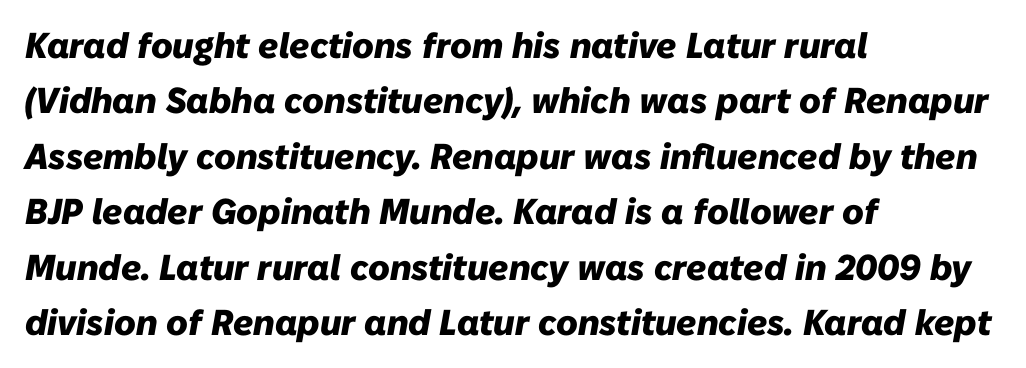
Q: Is the text bold? A: Yes.
Q: Is the text italic (slanted)? A: Yes, it leans right by about 10 degrees.
Q: Is the text underlined? A: No.
Q: How is the paragraph aligned? A: Left-aligned.
Q: Is the spacing between letters normal or unusually wide? A: Normal.
Q: Is the spacing between lines tight, normal or loose? A: Normal.
Q: Width (condensed, normal, or wide)? A: Normal.
Q: Stroke contrast? A: Low.
Q: x-height? A: Medium.
Q: Monospaced? A: No.
